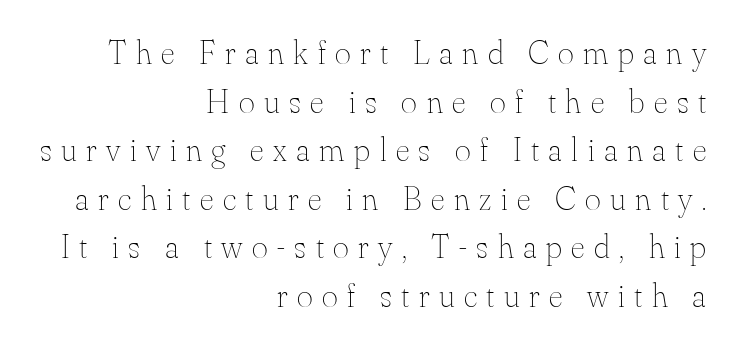
The rendering inserts visible extra space after every character. It's the straight-up-and-down kind of type. Decoration check: the copy has no underline. Spacing verdict: proportional, widths tailored to each character.
